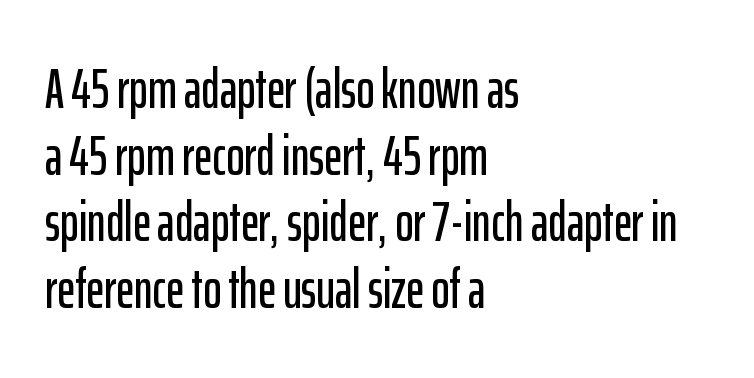
{"serif": "no", "italic": "no", "width": "condensed", "stroke_contrast": "low", "x_height": "medium", "monospaced": "no", "underline": "no", "align": "left", "line_spacing_ratio": 1.21, "letter_spacing": "normal", "letter_spacing_em": 0.0, "glyph_px": 55}
